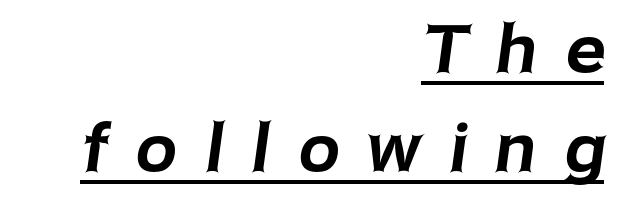
Q: Is the typeface a serif or a sans-serif typeface? A: Sans-serif.
Q: Is the text underlined? A: Yes.
Q: How is the paragraph aligned? A: Right-aligned.
Q: Is the spacing between letters normal or unusually wide? A: Unusually wide.
Q: Is the spacing between lines tight, normal or loose? A: Normal.
Q: Width (condensed, normal, or wide)? A: Normal.
Q: Stroke contrast? A: Low.
Q: x-height? A: Medium.
Q: Monospaced? A: No.
